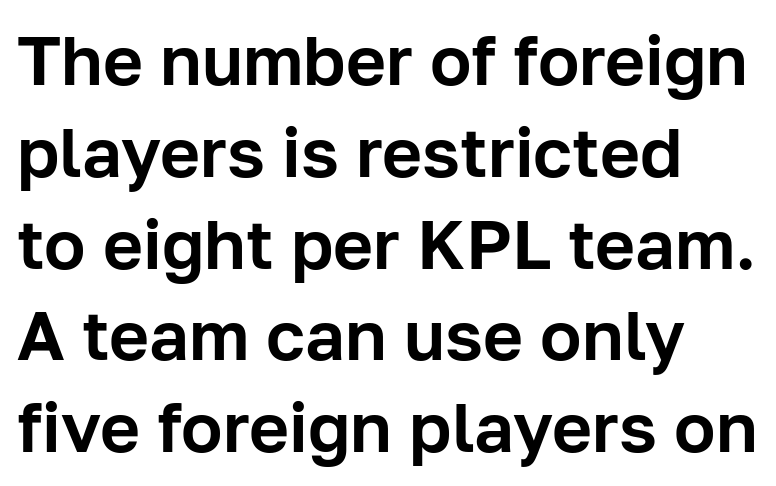
{"serif": "no", "italic": "no", "width": "normal", "stroke_contrast": "low", "x_height": "medium", "monospaced": "no", "underline": "no", "align": "left", "line_spacing": "normal", "line_spacing_ratio": 1.33, "letter_spacing": "normal", "letter_spacing_em": 0.0, "glyph_px": 69}
